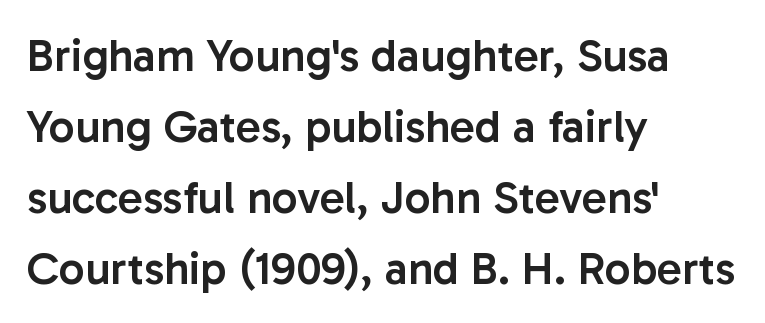
Each letter keeps its own natural width here, so spacing adapts to shape. Do the letters lean? They stand straight. Each word holds together tightly as a unit, with standard inter-letter gaps. Layout note: lines flush left. On the weight axis this lands at semibold, roughly 600. Summary of vertical rhythm: regular, with standard interline spacing.
